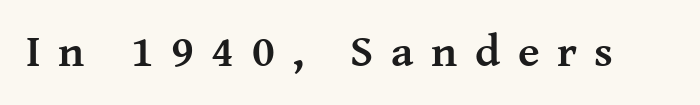
{"serif": "yes", "italic": "no", "bold": "yes", "weight": "semibold", "width": "normal", "stroke_contrast": "medium", "x_height": "medium", "monospaced": "no", "underline": "no", "letter_spacing": "wide", "letter_spacing_em": 0.39, "glyph_px": 45}
